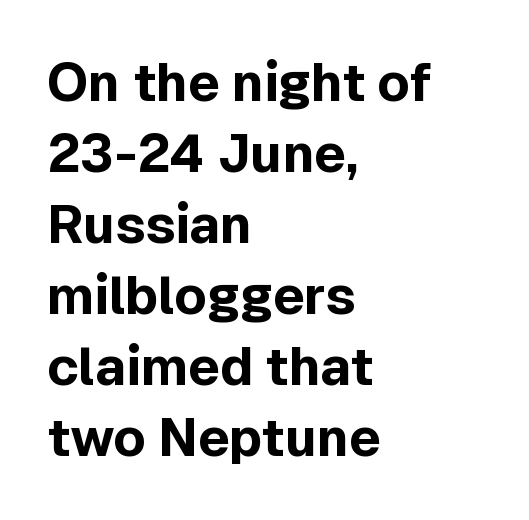
Students, note that the glyphs here touch the page at normal intervals. The rendering uses a bold face; every stroke is thick and dark. You could not count columns in this text — the font is proportionally spaced. Vertical spacing — default. Quick note: not italic, upright. Descenders are the only things crossing below the line.
